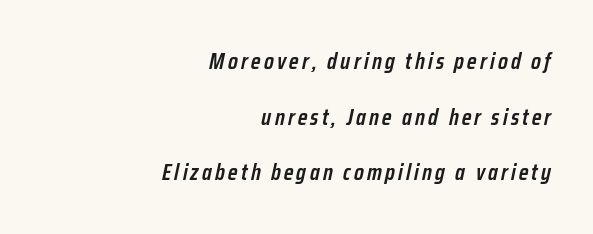
Is the type bold? Partly — it's a semibold, heavier than regular but not fully bold. Has an underline been added? It has not. Tall strokes in this sample are angled rather than plumb. You could fit nearly another row in the gap between these rows. All the whitespace from short lines collects on the left.
